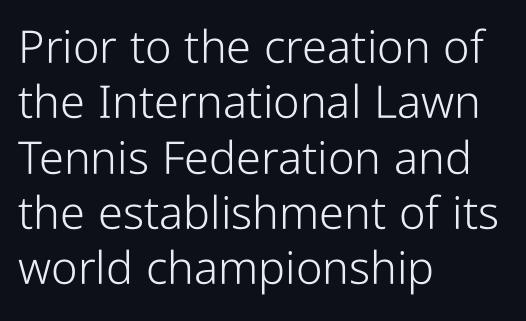
The weight would be labelled regular, book, light, or lighter still. Nobody touched the tracking dial on this one. Note the varied advance widths — an 'i' is clearly narrower than an 'm'. The type family on display is of the sans-serif kind. The foot of each line stays bare and open. This sample uses an upright cut, with every glyph sitting square on the baseline.
